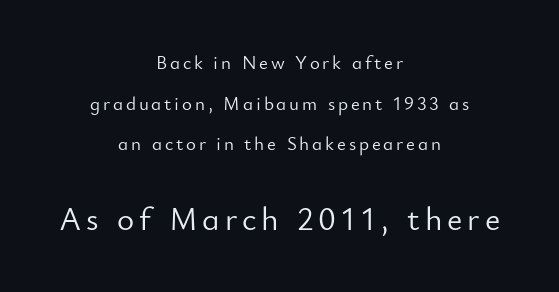
{"serif": "no", "italic": "no", "bold": "no", "weight": "light", "width": "normal", "stroke_contrast": "low", "x_height": "small", "monospaced": "no", "underline": "no", "align": "center", "line_spacing": "loose", "line_spacing_ratio": 2.14, "larger_block": "second", "size_ratio": 1.74, "glyph_px": 33}
